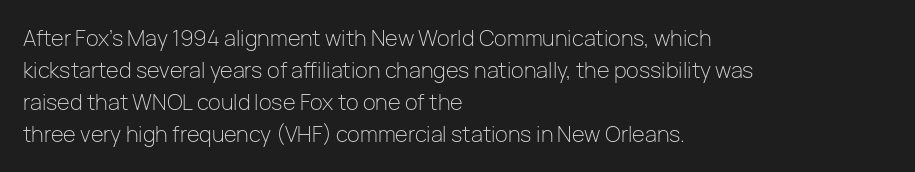
Vertical strokes here are truly vertical. The paragraph has a hard left edge and a soft right edge. The rendering uses a moderate line-height, typical for paragraphs. The cut favours lightness, reaching ordinary text weight at its darkest.
